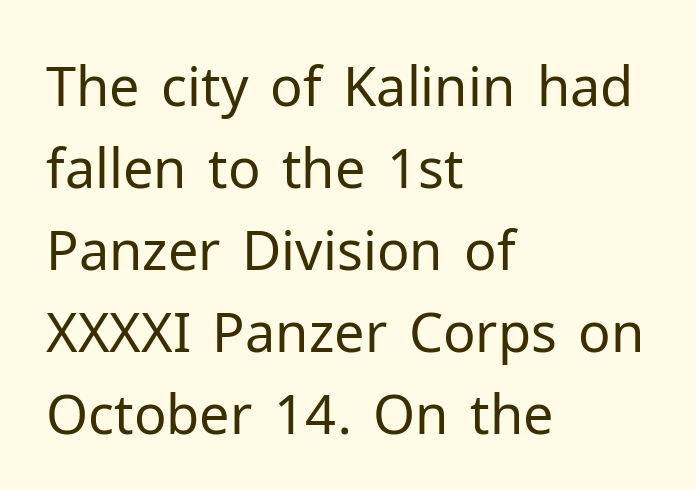
A sans-serif font was chosen for this passage. Look at the tracking — it's just the regular setting, nothing added. The block of text has a typical density, with ordinary space between rows. A student would call this left alignment; a typographer would say flush left, rag right. The face used here is proportionally spaced, like ordinary book or web type. The letters stand upright; this is a roman face.
